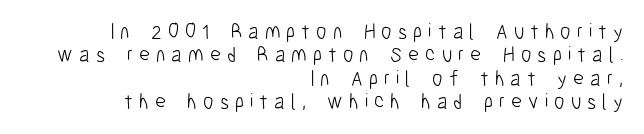
Q: Is the text bold? A: No.
Q: Is the text italic (slanted)? A: No, it is upright.
Q: Is the text underlined? A: No.
Q: How is the paragraph aligned? A: Right-aligned.
Q: Is the spacing between letters normal or unusually wide? A: Unusually wide.
Q: Is the spacing between lines tight, normal or loose? A: Tight.
